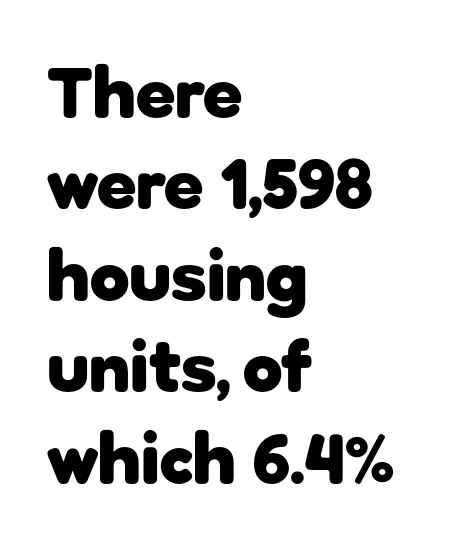
{"serif": "no", "italic": "no", "bold": "yes", "weight": "heavy", "width": "normal", "stroke_contrast": "low", "x_height": "medium", "monospaced": "no", "underline": "no", "align": "left", "line_spacing": "normal", "line_spacing_ratio": 1.27, "letter_spacing": "normal", "letter_spacing_em": 0.0, "glyph_px": 72}
